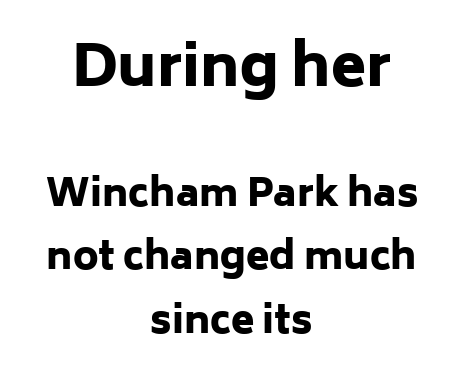
Q: Is the text bold? A: Yes.
Q: Is the text italic (slanted)? A: No, it is upright.
Q: Is the typeface a serif or a sans-serif typeface? A: Sans-serif.
Q: Is the text underlined? A: No.
Q: How is the paragraph aligned? A: Centered.
Q: Is the spacing between letters normal or unusually wide? A: Normal.
Q: Is the spacing between lines tight, normal or loose? A: Normal.
Q: Which block of text is set in a larger size, the first (top) or the second (bottom)? A: The first (top) one.
Q: Width (condensed, normal, or wide)? A: Normal.
Q: Stroke contrast? A: Low.
Q: x-height? A: Medium.
Q: Monospaced? A: No.
